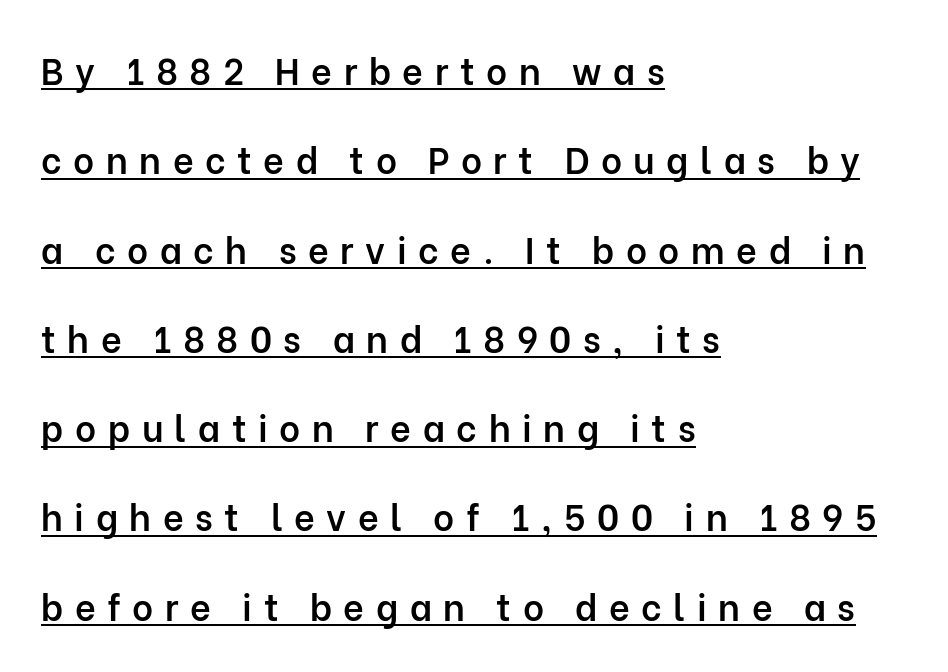
Q: Is the text bold? A: Semi-bold.
Q: Is the text italic (slanted)? A: No, it is upright.
Q: Is the typeface a serif or a sans-serif typeface? A: Sans-serif.
Q: Is the text underlined? A: Yes.
Q: How is the paragraph aligned? A: Left-aligned.
Q: Is the spacing between letters normal or unusually wide? A: Unusually wide.
Q: Is the spacing between lines tight, normal or loose? A: Loose.
Q: Width (condensed, normal, or wide)? A: Normal.
Q: Stroke contrast? A: Low.
Q: x-height? A: Medium.
Q: Monospaced? A: No.
